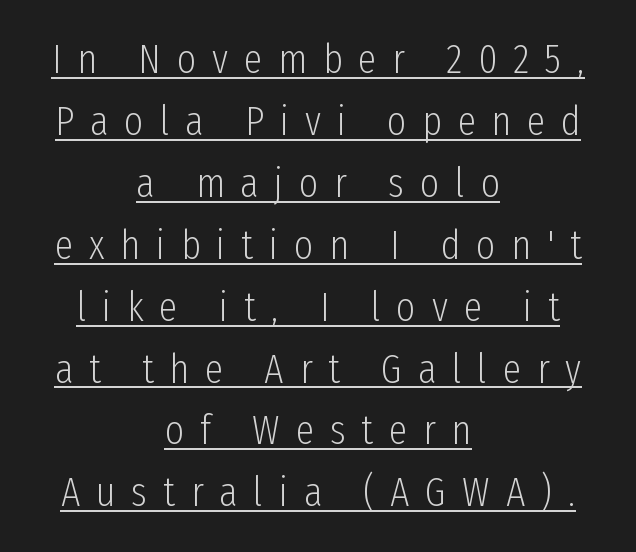
{"serif": "no", "italic": "no", "bold": "no", "weight": "light", "width": "condensed", "stroke_contrast": "low", "x_height": "medium", "monospaced": "no", "underline": "yes", "align": "center", "line_spacing": "normal", "line_spacing_ratio": 1.51, "letter_spacing": "wide", "letter_spacing_em": 0.39, "glyph_px": 41}
